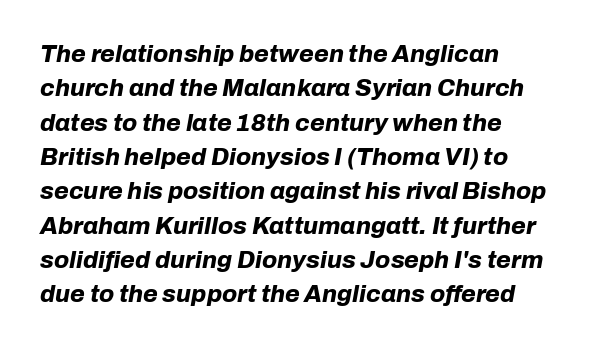
Plenty of ink on the page — the face is bold. A bare baseline throughout the passage. Glyph-to-glyph distance matches everyday printed text. The rendering uses a moderate line-height, typical for paragraphs. Compared with ordinary roman type, these characters are visibly tilted.
